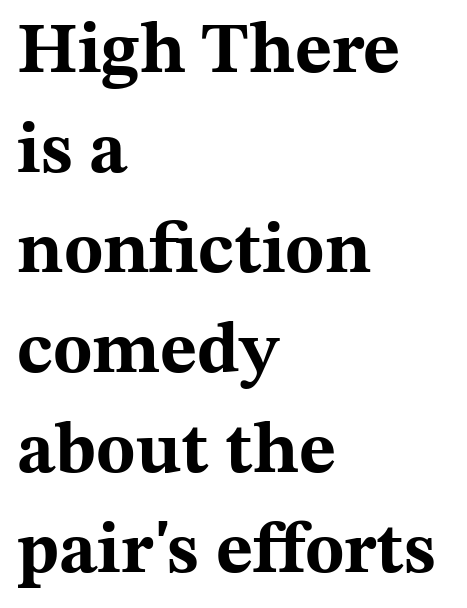
A bare baseline throughout the passage. Character widths vary here, with narrow letters taking less room than wide ones. A normal amount of white space separates one row of letters from the next. The letters carry serifs — small finishing strokes at the ends of their stems. Short note: letters normally spaced. This is heavy type, rendered in bold.
